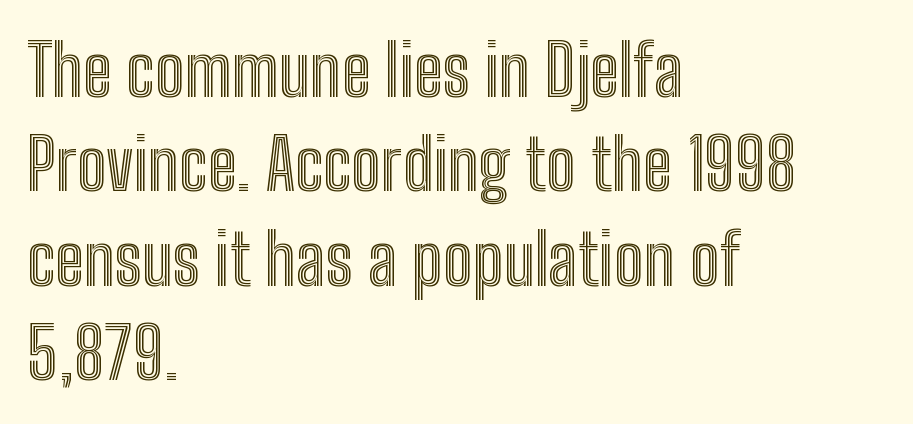
The passage shown is not underscored anywhere. The face used here is rendered with its standard letterfit. Leading matches the norm, producing a regular column. You could not count columns in this text — the font is proportionally spaced. Layout note: lines flush left. When letters stand straight like this, we call the style roman or upright.
